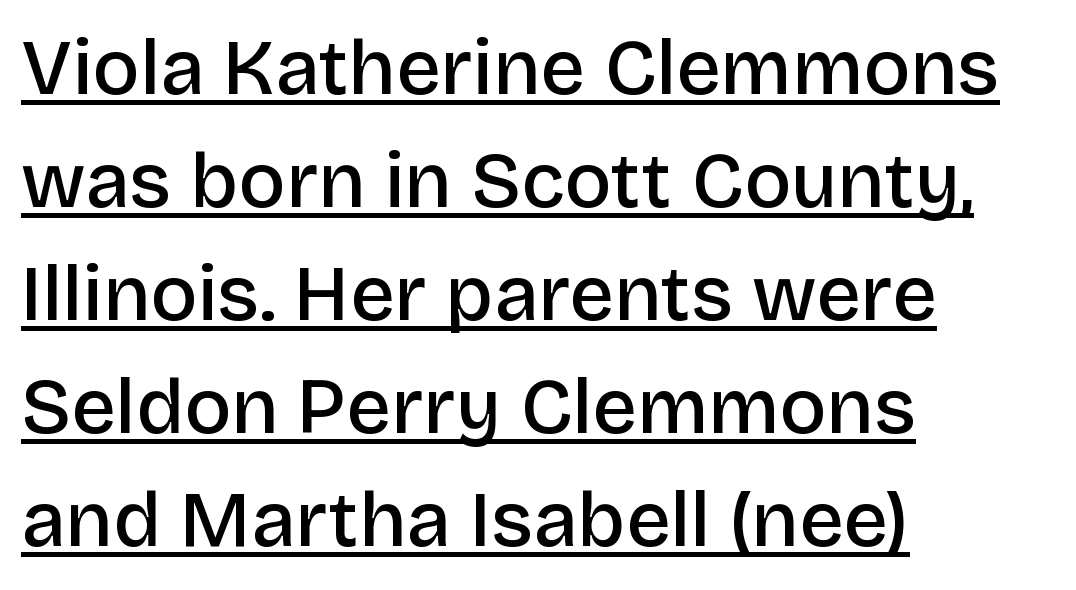
{"serif": "no", "italic": "no", "bold": "semi", "weight": "semibold", "width": "normal", "stroke_contrast": "low", "x_height": "large", "monospaced": "no", "underline": "yes", "align": "left", "line_spacing": "normal", "line_spacing_ratio": 1.45, "letter_spacing": "normal", "letter_spacing_em": 0.0, "glyph_px": 78}
